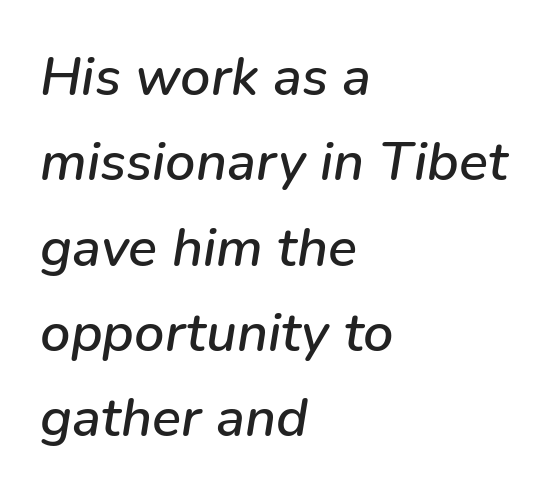
The foot of each line stays bare and open. The lines are quadded left. The line-height multiplier appears to be the usual default. An italicized treatment has been applied to the whole sample. Think of a printed novel: that variable character pitch is what you see here.
